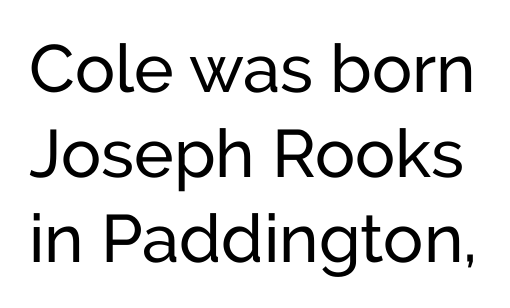
Q: Is the text bold? A: No.
Q: Is the text italic (slanted)? A: No, it is upright.
Q: Is the typeface a serif or a sans-serif typeface? A: Sans-serif.
Q: Is the text underlined? A: No.
Q: Is the spacing between letters normal or unusually wide? A: Normal.
Q: Is the spacing between lines tight, normal or loose? A: Normal.
Q: Width (condensed, normal, or wide)? A: Normal.
Q: Stroke contrast? A: Low.
Q: x-height? A: Medium.
Q: Monospaced? A: No.
